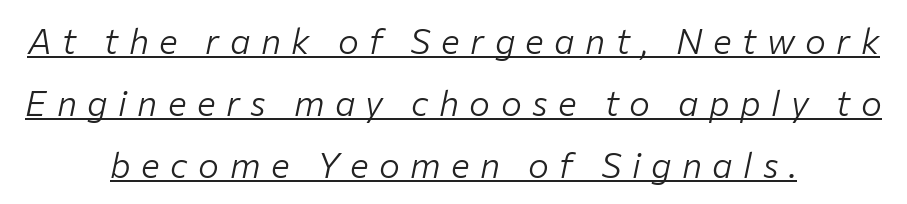
{"italic": "yes", "lean": "right", "slant_degrees": 12, "bold": "no", "weight": "light", "width": "normal", "stroke_contrast": "low", "x_height": "medium", "monospaced": "no", "underline": "yes", "align": "center", "line_spacing_ratio": 1.77, "letter_spacing": "wide", "letter_spacing_em": 0.3, "glyph_px": 35}
